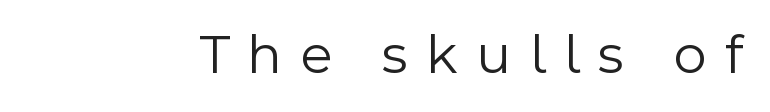
The image shows 57 px light sans-serif type, upright; set unusually wide letter spacing (+0.32 em), not underlined; a medium x-height.
